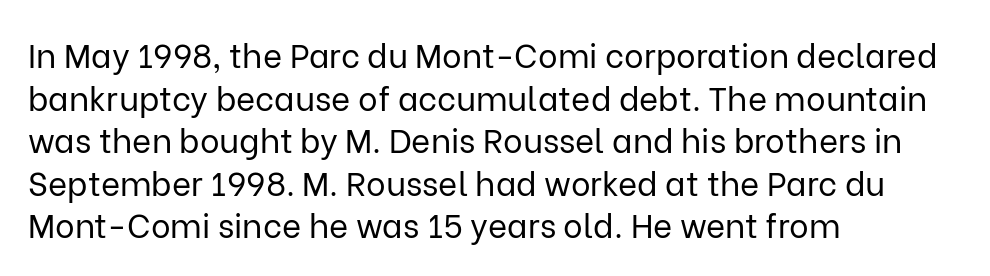
Q: Is the text bold? A: No.
Q: Is the text italic (slanted)? A: No, it is upright.
Q: Is the typeface a serif or a sans-serif typeface? A: Sans-serif.
Q: Is the text underlined? A: No.
Q: How is the paragraph aligned? A: Left-aligned.
Q: Is the spacing between letters normal or unusually wide? A: Normal.
Q: Is the spacing between lines tight, normal or loose? A: Normal.
Q: Width (condensed, normal, or wide)? A: Normal.
Q: Stroke contrast? A: Low.
Q: x-height? A: Medium.
Q: Monospaced? A: No.
